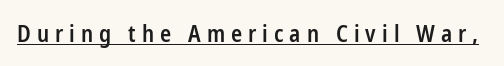
The image shows 23 px text type, upright; set unusually wide letter spacing (+0.26 em), underlined.
